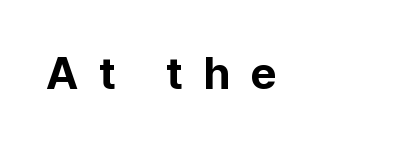
Font category for this specimen: sans-serif. Anything drawn beneath the words? Only blank space. Posture: upright roman. These lines are rendered in a variable-pitch font.
